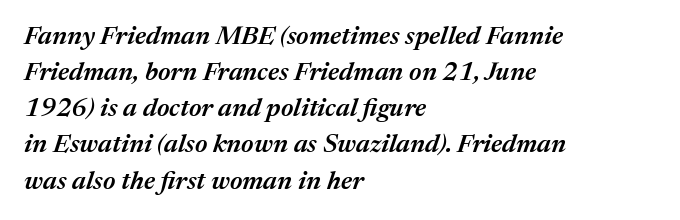
The image shows 26 px text type, italic (leaning right); set left-aligned, normal line spacing (1.39x), normal letter spacing, not underlined.
